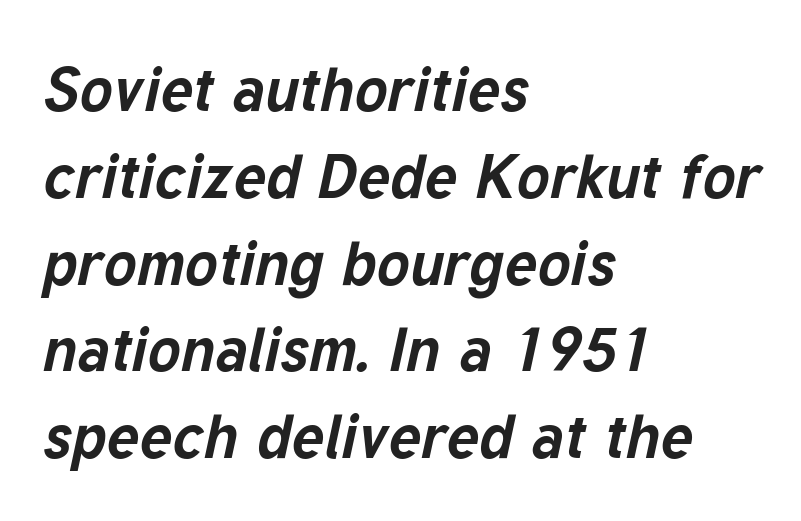
The image shows 62 px bold type, italic (leaning right); set left-aligned, normal line spacing (1.4x), normal letter spacing, not underlined; low stroke contrast and a medium x-height.
